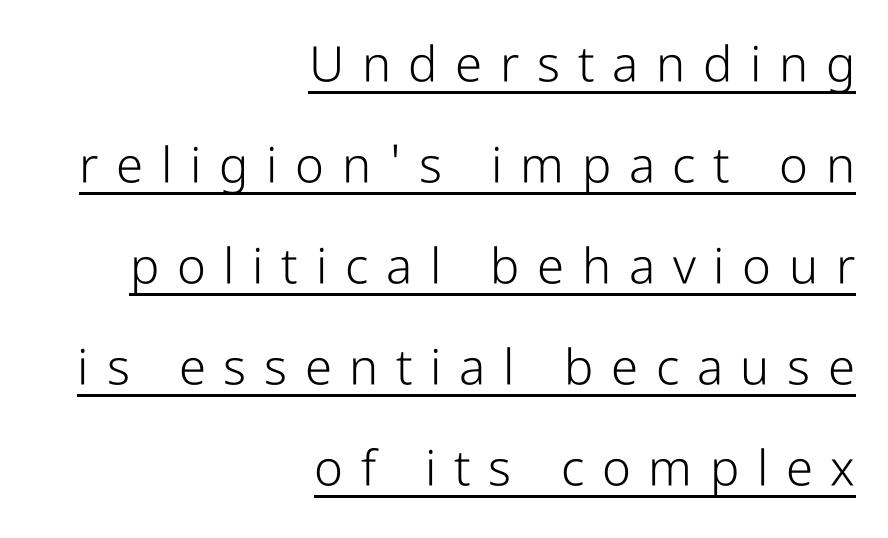
Q: Is the text bold? A: No.
Q: Is the text italic (slanted)? A: No, it is upright.
Q: Is the typeface a serif or a sans-serif typeface? A: Sans-serif.
Q: Is the text underlined? A: Yes.
Q: How is the paragraph aligned? A: Right-aligned.
Q: Is the spacing between letters normal or unusually wide? A: Unusually wide.
Q: Is the spacing between lines tight, normal or loose? A: Loose.
Q: Width (condensed, normal, or wide)? A: Condensed.
Q: Stroke contrast? A: Low.
Q: x-height? A: Medium.
Q: Monospaced? A: No.
